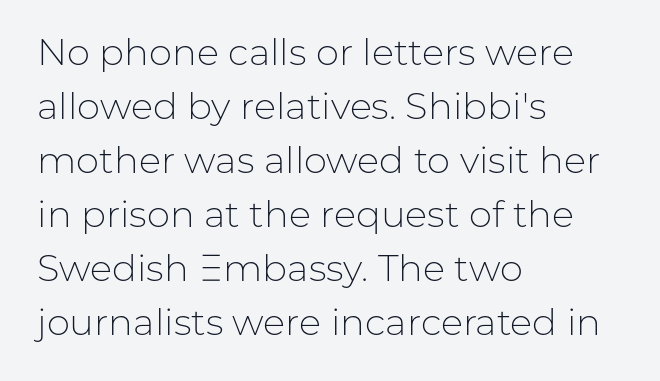
Q: Is the text bold? A: No.
Q: Is the text italic (slanted)? A: No, it is upright.
Q: Is the typeface a serif or a sans-serif typeface? A: Sans-serif.
Q: Is the text underlined? A: No.
Q: How is the paragraph aligned? A: Left-aligned.
Q: Is the spacing between letters normal or unusually wide? A: Normal.
Q: Is the spacing between lines tight, normal or loose? A: Normal.
Q: Width (condensed, normal, or wide)? A: Normal.
Q: Stroke contrast? A: Low.
Q: x-height? A: Medium.
Q: Monospaced? A: No.
